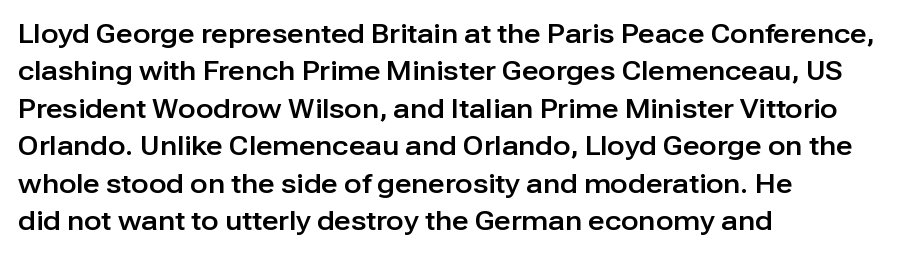
A typesetter would call this zero additional tracking. The string is rendered with underlining switched off. Reading down the block, your eye returns to a fixed left position each line. The lines sit at an ordinary, default distance from one another.
